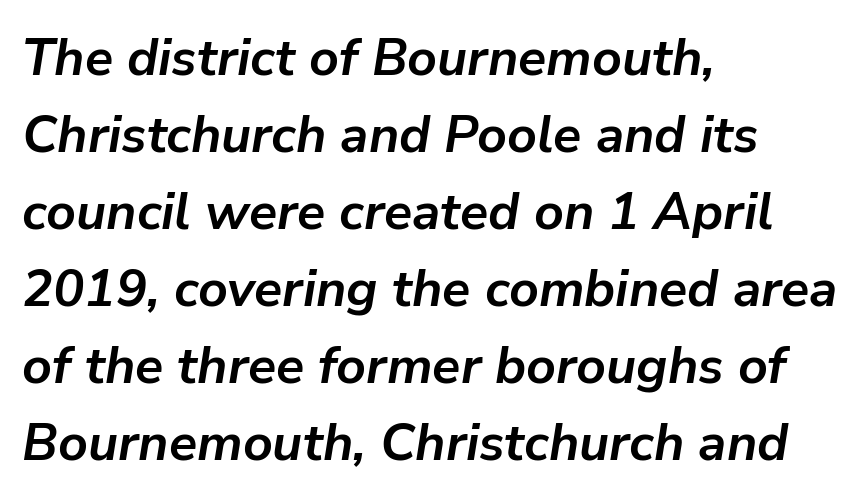
{"italic": "yes", "lean": "right", "slant_degrees": 9, "bold": "yes", "weight": "semibold", "width": "normal", "stroke_contrast": "low", "x_height": "medium", "monospaced": "no", "underline": "no", "align": "left", "line_spacing": "normal", "line_spacing_ratio": 1.48, "letter_spacing": "normal", "letter_spacing_em": 0.0, "glyph_px": 52}
